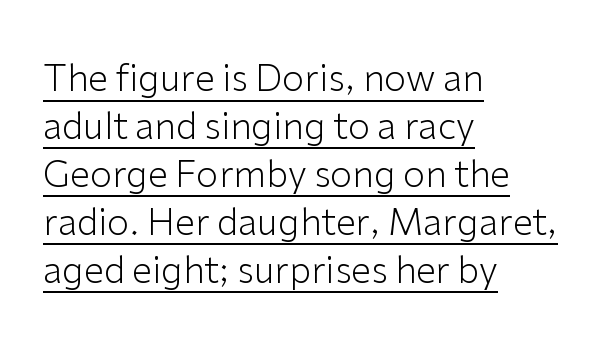
{"serif": "no", "italic": "no", "bold": "no", "weight": "light", "width": "normal", "stroke_contrast": "low", "x_height": "medium", "monospaced": "no", "underline": "yes", "align": "left", "line_spacing": "normal", "line_spacing_ratio": 1.33, "letter_spacing": "normal", "letter_spacing_em": 0.0, "glyph_px": 36}
